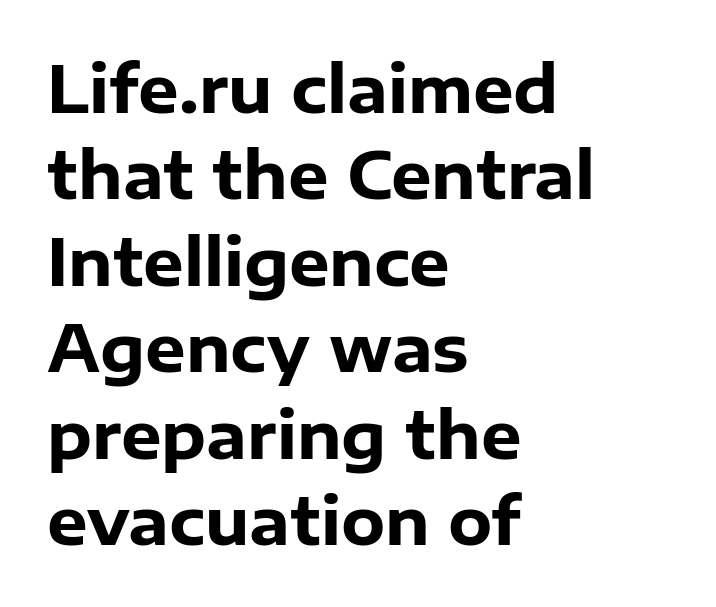
{"serif": "no", "italic": "no", "bold": "yes", "weight": "heavy", "width": "normal", "stroke_contrast": "low", "x_height": "medium", "monospaced": "no", "underline": "no", "align": "left", "line_spacing": "normal", "line_spacing_ratio": 1.35, "letter_spacing": "normal", "letter_spacing_em": 0.0, "glyph_px": 64}
